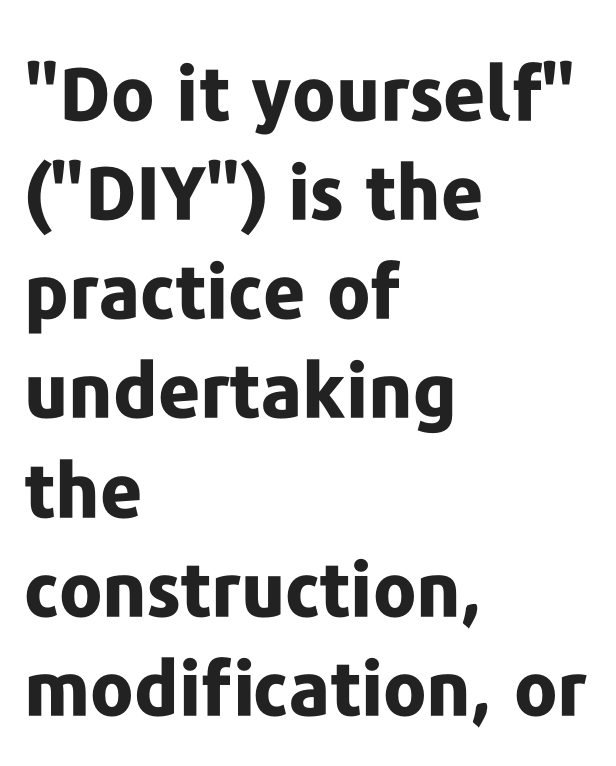
Serifs: no, the terminals of the letterforms are clean. Successive baselines arrive at the customary interval. The strokes are fattened all the way to bold. The setting favours the left margin, as ordinary paragraphs usually do. When letters stand straight like this, we call the style roman or upright.
